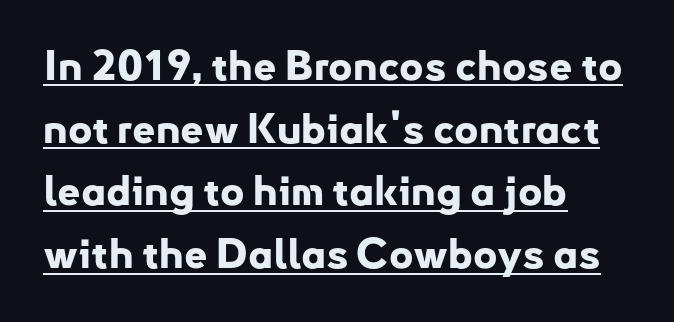
The image shows 41 px bold sans-serif type, upright; set left-aligned, normal line spacing (1.53x), normal letter spacing, underlined; low stroke contrast and a small x-height.
